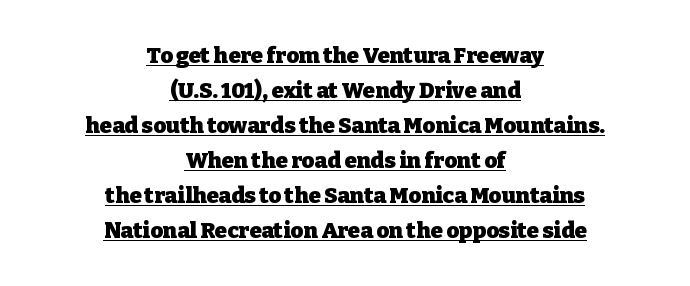
Q: Is the text bold? A: Yes.
Q: Is the text italic (slanted)? A: No, it is upright.
Q: Is the text underlined? A: Yes.
Q: How is the paragraph aligned? A: Centered.
Q: Is the spacing between letters normal or unusually wide? A: Normal.
Q: Is the spacing between lines tight, normal or loose? A: Normal.
